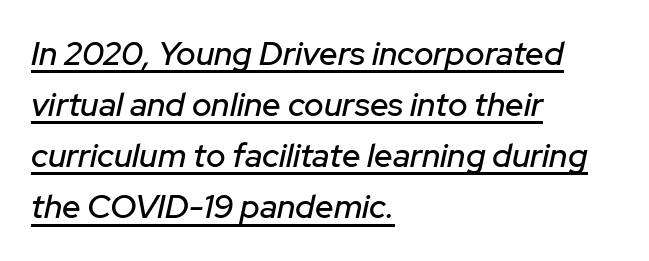
The letters sit at their default tracking, neither squeezed nor spread. Character widths vary here, with narrow letters taking less room than wide ones. Underlined type. This sample uses an oblique cut, with every glyph tilted off the vertical. The space between consecutive lines is moderate. Every row of glyphs begins at an identical x-position on the left.
